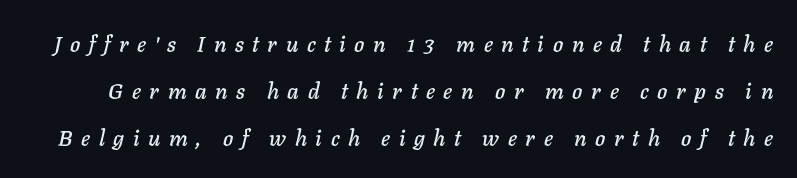
The image shows 22 px text type, italic (leaning right); set loose line spacing (2.14x), unusually wide letter spacing (+0.39 em), not underlined.
